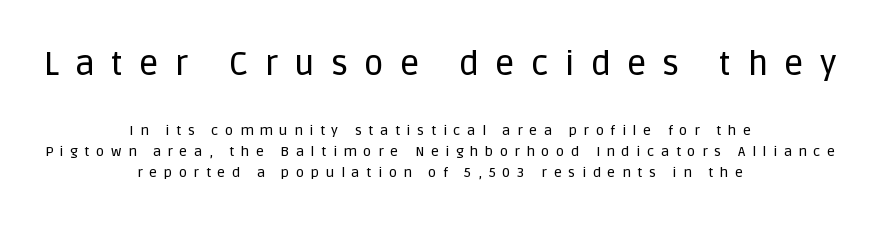
The image shows 34 px sans-serif type, upright; set centered, normal line spacing (1.52x), unusually wide letter spacing (+0.47 em), not underlined; the first (top) block is 2.43x larger; low stroke contrast and a large x-height.
